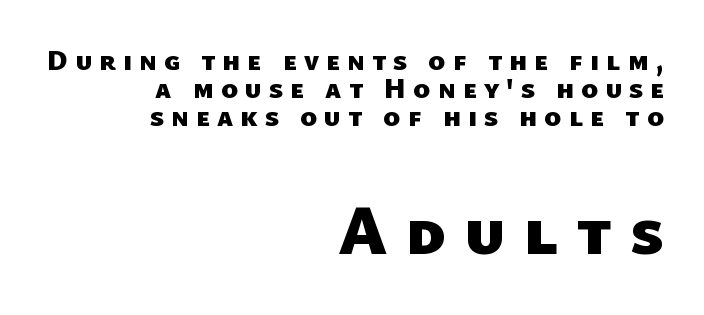
Q: Is the text bold? A: Yes.
Q: Is the typeface a serif or a sans-serif typeface? A: Sans-serif.
Q: Is the text underlined? A: No.
Q: How is the paragraph aligned? A: Right-aligned.
Q: Is the spacing between letters normal or unusually wide? A: Unusually wide.
Q: Is the spacing between lines tight, normal or loose? A: Tight.
Q: Which block of text is set in a larger size, the first (top) or the second (bottom)? A: The second (bottom) one.
Q: Width (condensed, normal, or wide)? A: Normal.
Q: Stroke contrast? A: Low.
Q: x-height? A: Medium.
Q: Monospaced? A: No.
